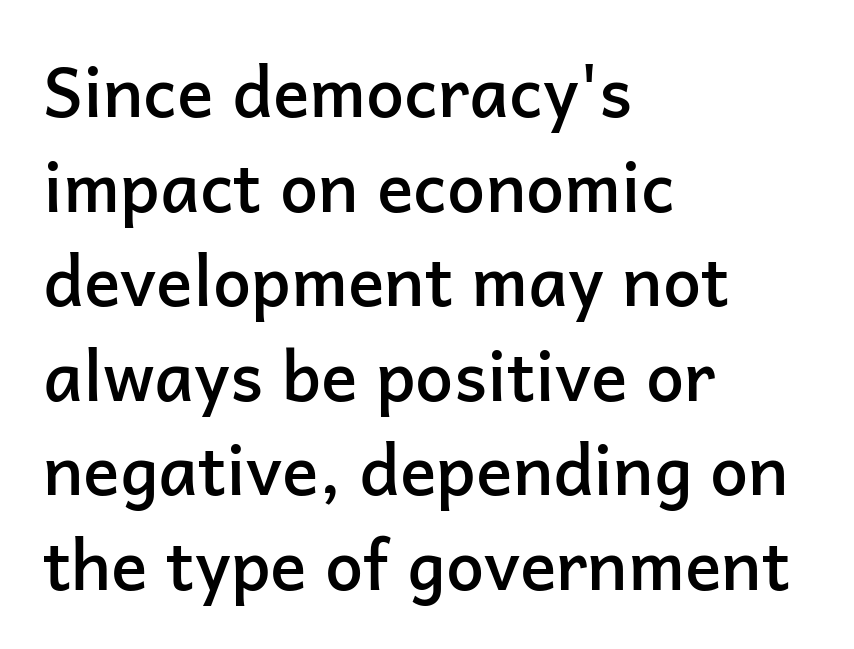
{"serif": "no", "italic": "no", "bold": "semi", "weight": "semibold", "width": "normal", "stroke_contrast": "low", "x_height": "medium", "monospaced": "no", "underline": "no", "align": "left", "line_spacing": "normal", "line_spacing_ratio": 1.39, "letter_spacing": "normal", "letter_spacing_em": 0.0, "glyph_px": 68}
